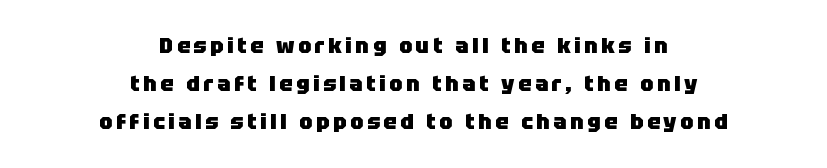
Q: Is the text bold? A: Yes.
Q: Is the text italic (slanted)? A: No, it is upright.
Q: Is the text underlined? A: No.
Q: How is the paragraph aligned? A: Centered.
